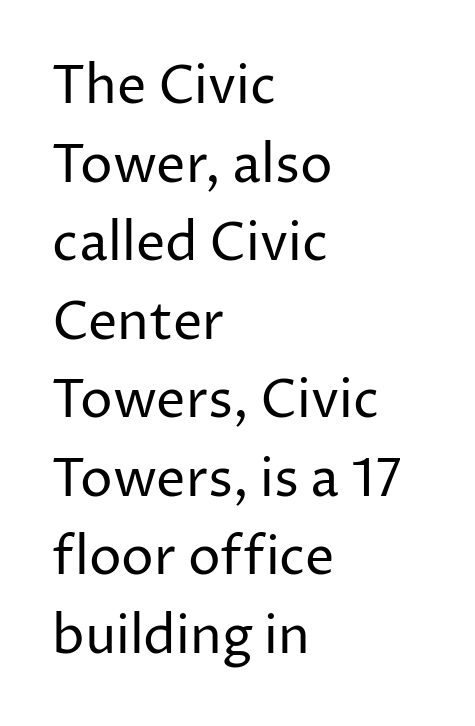
{"serif": "no", "italic": "no", "bold": "no", "weight": "regular", "width": "normal", "stroke_contrast": "low", "x_height": "medium", "monospaced": "no", "underline": "no", "align": "left", "line_spacing": "normal", "line_spacing_ratio": 1.51, "letter_spacing": "normal", "letter_spacing_em": 0.0, "glyph_px": 52}
